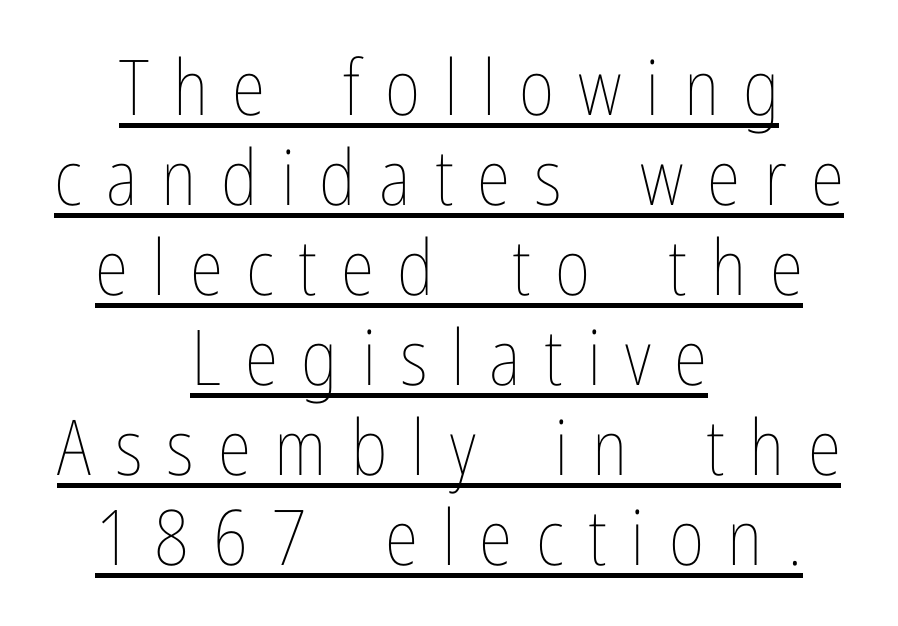
{"italic": "no", "bold": "no", "weight": "thin", "width": "condensed", "stroke_contrast": "low", "x_height": "medium", "monospaced": "no", "underline": "yes", "align": "center", "line_spacing_ratio": 1.17, "letter_spacing": "wide", "letter_spacing_em": 0.31, "glyph_px": 77}
